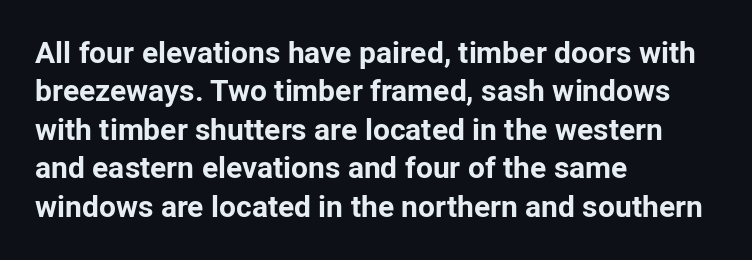
The image shows 30 px bold sans-serif type, upright; set left-aligned, normal line spacing (1.28x), normal letter spacing, not underlined; low stroke contrast and a medium x-height.
